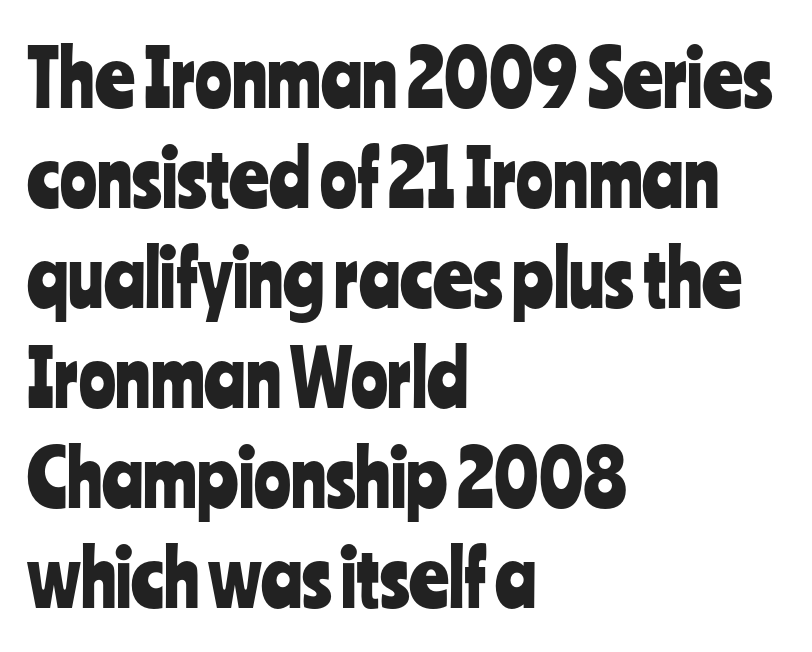
{"serif": "no", "italic": "no", "width": "condensed", "stroke_contrast": "low", "x_height": "medium", "monospaced": "no", "underline": "no", "align": "left", "line_spacing": "normal", "line_spacing_ratio": 1.3, "letter_spacing": "normal", "letter_spacing_em": 0.0, "glyph_px": 77}
